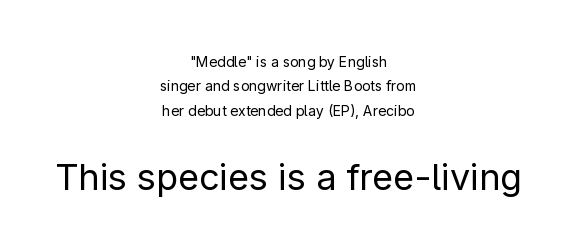
{"serif": "no", "italic": "no", "bold": "no", "weight": "regular", "width": "normal", "stroke_contrast": "low", "x_height": "medium", "monospaced": "no", "underline": "no", "align": "center", "line_spacing_ratio": 1.74, "letter_spacing": "normal", "letter_spacing_em": 0.0, "larger_block": "second", "size_ratio": 2.57, "glyph_px": 36}
